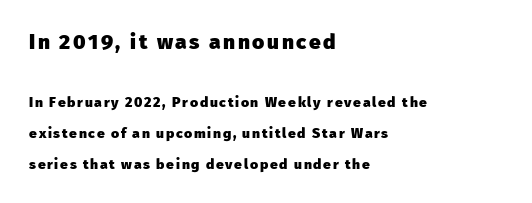
{"italic": "no", "bold": "yes", "underline": "no", "align": "left", "line_spacing": "loose", "line_spacing_ratio": 2.23, "larger_block": "first", "size_ratio": 1.5, "glyph_px": 21}
